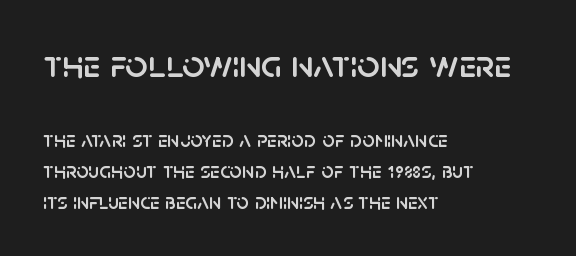
Q: Is the text italic (slanted)? A: No, it is upright.
Q: Is the typeface a serif or a sans-serif typeface? A: Sans-serif.
Q: Is the text underlined? A: No.
Q: How is the paragraph aligned? A: Left-aligned.
Q: Is the spacing between letters normal or unusually wide? A: Normal.
Q: Is the spacing between lines tight, normal or loose? A: Normal.
Q: Which block of text is set in a larger size, the first (top) or the second (bottom)? A: The first (top) one.
Q: Width (condensed, normal, or wide)? A: Normal.
Q: Stroke contrast? A: Low.
Q: x-height? A: Large.
Q: Monospaced? A: No.
